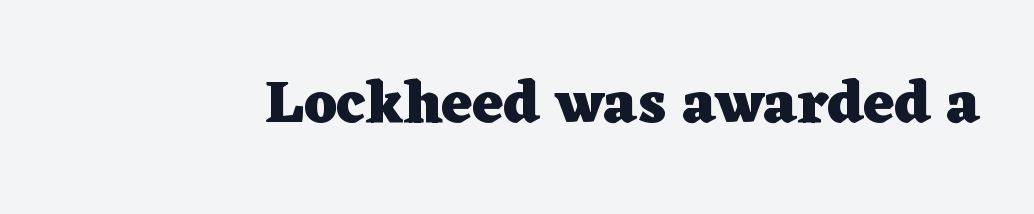
Q: Is the text bold? A: Yes.
Q: Is the text italic (slanted)? A: No, it is upright.
Q: Is the typeface a serif or a sans-serif typeface? A: Serif.
Q: Is the text underlined? A: No.
Q: Is the spacing between letters normal or unusually wide? A: Normal.
Q: Width (condensed, normal, or wide)? A: Wide.
Q: Stroke contrast? A: Low.
Q: x-height? A: Medium.
Q: Monospaced? A: No.
